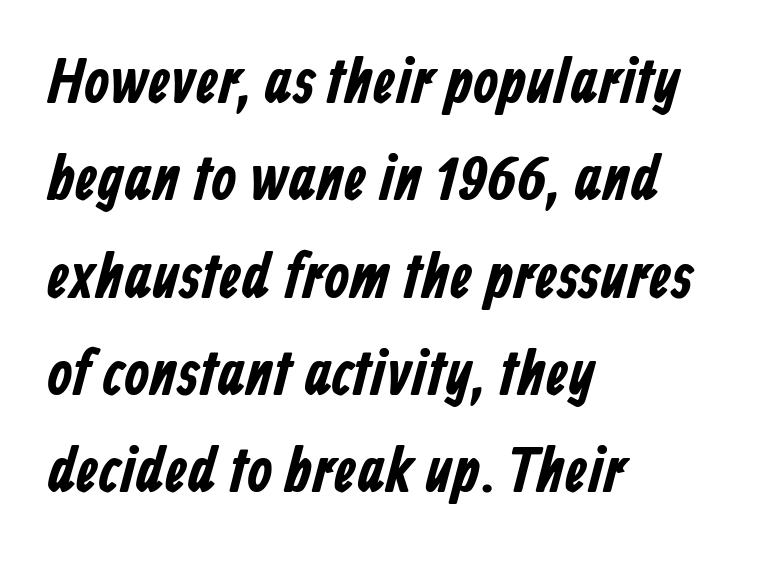
Do the characters align in a grid? No, the font is proportional. Letterform terminals end flat and unadorned throughout the passage. The space directly below the letters is spotless. Is the block centered? No — it sits flush against the left margin. Each word holds together tightly as a unit, with standard inter-letter gaps. Summary of vertical rhythm: regular, with standard interline spacing.
